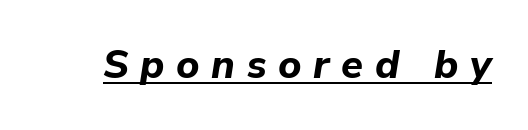
Q: Is the text bold? A: Yes.
Q: Is the text italic (slanted)? A: Yes, it leans right by about 9 degrees.
Q: Is the text underlined? A: Yes.
Q: Is the spacing between letters normal or unusually wide? A: Unusually wide.
Q: Width (condensed, normal, or wide)? A: Normal.
Q: Stroke contrast? A: Low.
Q: x-height? A: Medium.
Q: Monospaced? A: No.
